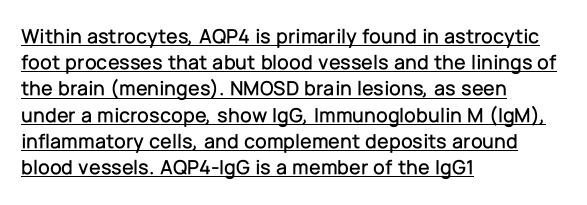
{"italic": "no", "underline": "yes", "align": "left", "line_spacing": "normal", "line_spacing_ratio": 1.25, "letter_spacing": "normal", "letter_spacing_em": 0.0, "glyph_px": 21}
